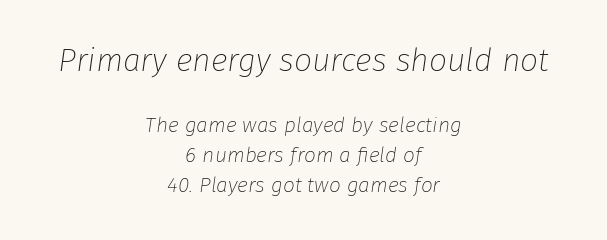
The area under the type is left untouched. How would I describe the line gaps? Plain and ordinary. The specimen reads as italic at a glance. The weight tops out at a normal text grade. The gaps between neighbouring characters are ordinary and unremarkable. Each letter keeps its own natural width here, so spacing adapts to shape.
